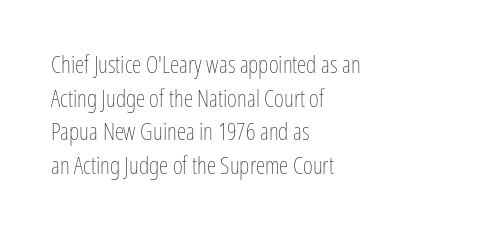
{"italic": "no", "bold": "no", "underline": "no", "align": "left", "line_spacing": "normal", "line_spacing_ratio": 1.4, "letter_spacing": "normal", "letter_spacing_em": 0.0, "glyph_px": 24}
